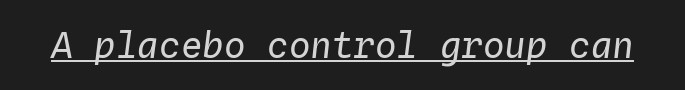
{"italic": "yes", "lean": "right", "slant_degrees": 4, "bold": "no", "weight": "regular", "width": "normal", "stroke_contrast": "low", "x_height": "medium", "monospaced": "yes", "underline": "yes", "letter_spacing": "normal", "letter_spacing_em": 0.0, "glyph_px": 36}
